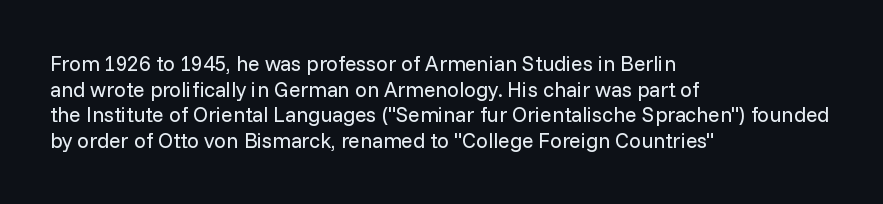
The image shows 21 px text type, upright; set left-aligned, line spacing 1.22x, normal letter spacing, not underlined.
